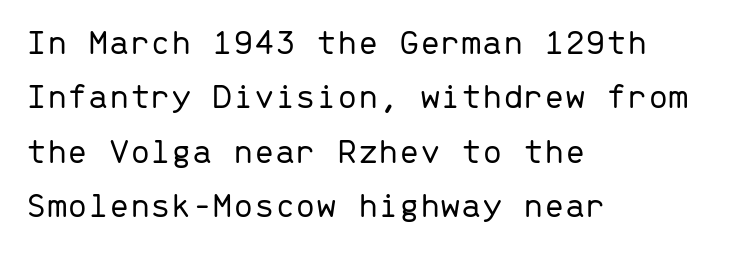
{"serif": "no", "italic": "no", "bold": "no", "weight": "light", "width": "normal", "stroke_contrast": "low", "x_height": "medium", "monospaced": "yes", "underline": "no", "align": "left", "line_spacing": "normal", "line_spacing_ratio": 1.47, "letter_spacing": "normal", "letter_spacing_em": 0.0, "glyph_px": 37}
